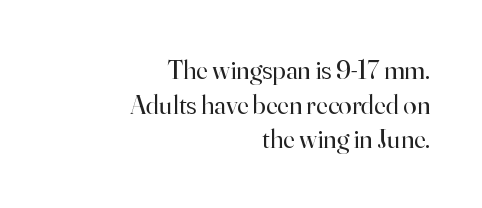
Q: Is the text bold? A: No.
Q: Is the text italic (slanted)? A: No, it is upright.
Q: Is the text underlined? A: No.
Q: How is the paragraph aligned? A: Right-aligned.
Q: Is the spacing between letters normal or unusually wide? A: Normal.
Q: Is the spacing between lines tight, normal or loose? A: Normal.
